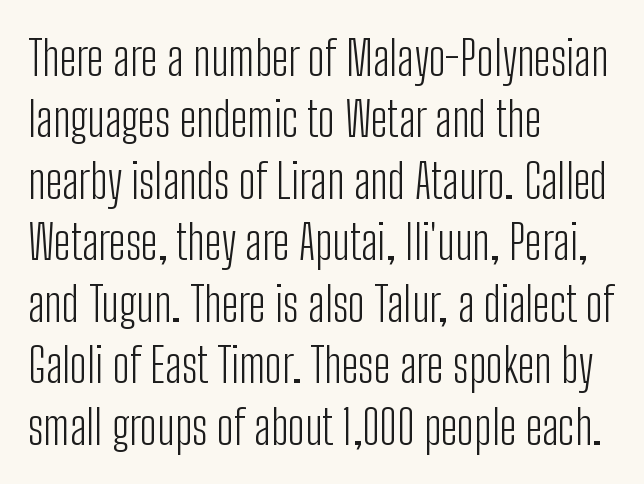
{"serif": "no", "italic": "no", "bold": "no", "weight": "light", "width": "condensed", "stroke_contrast": "low", "x_height": "medium", "monospaced": "no", "underline": "no", "align": "left", "line_spacing": "normal", "line_spacing_ratio": 1.28, "letter_spacing": "normal", "letter_spacing_em": 0.0, "glyph_px": 48}
